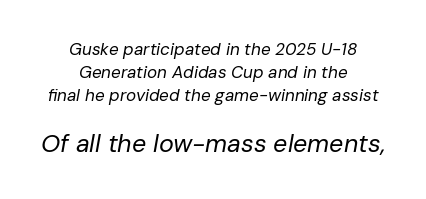
If you squint, the bottom block still reads clearly — it's the larger of the two. Leading: standard. The letters are slanted; this is an italic face. The string is rendered with underlining switched off. This rendering uses center alignment, leaving both contours irregular but symmetric. This is not heavy type; no bold has been used.
